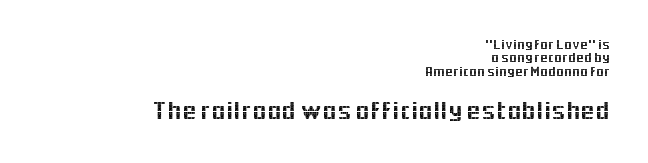
Cramped leading. The letters sit at their default tracking, neither squeezed nor spread. A flush-right, rag-left setting is used for this passage. A roman cut, with each character standing at attention. The rendering enlarges the type as you move from the upper chunk to the lower.
